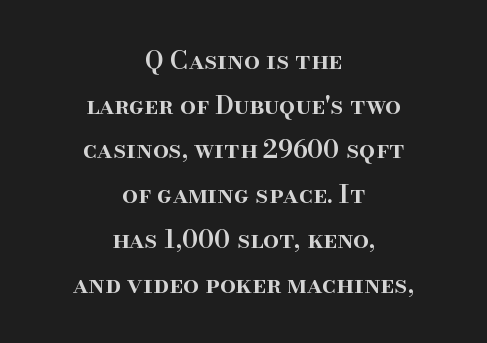
Q: Is the text bold? A: Semi-bold.
Q: Is the text italic (slanted)? A: No, it is upright.
Q: Is the text underlined? A: No.
Q: How is the paragraph aligned? A: Centered.
Q: Is the spacing between letters normal or unusually wide? A: Normal.
